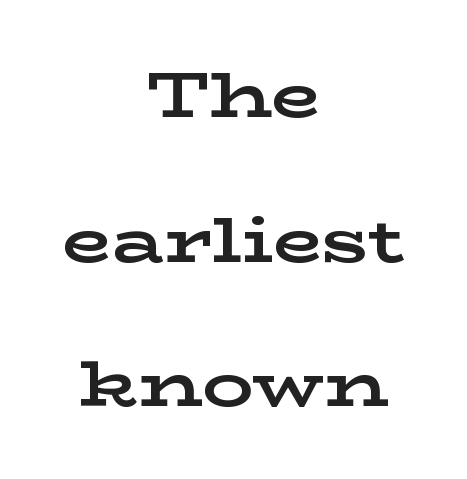
How heavy is the stroke? Heavy — this is a bold. You could fit nearly another row in the gap between these rows. Every stem runs plumb, perpendicular to the baseline. The designer went with a serif here, giving each stem small feet. The horizontal fit of the characters is conventional and even.
